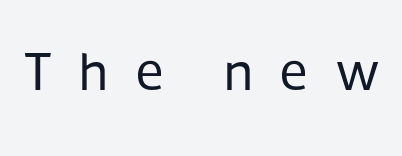
Q: Is the text bold? A: No.
Q: Is the text italic (slanted)? A: No, it is upright.
Q: Is the typeface a serif or a sans-serif typeface? A: Sans-serif.
Q: Is the text underlined? A: No.
Q: Is the spacing between letters normal or unusually wide? A: Unusually wide.
Q: Width (condensed, normal, or wide)? A: Normal.
Q: Stroke contrast? A: Low.
Q: x-height? A: Medium.
Q: Monospaced? A: No.
